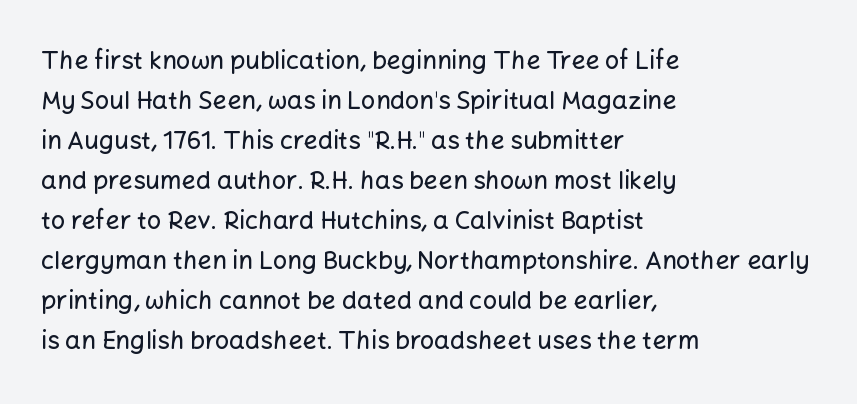
The image shows 25 px text type, upright; set left-aligned, normal line spacing (1.6x), normal letter spacing, not underlined.
